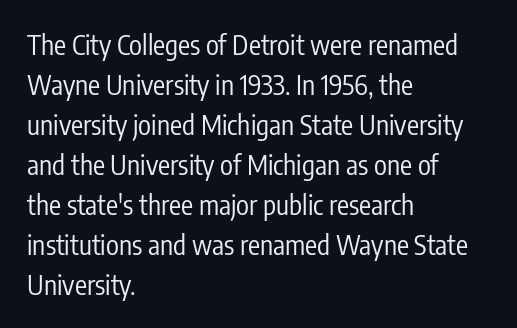
Italic: no, the glyphs are upright roman. Observe the ordinary spacing: letters are neighbours, not strangers. Line spacing here is normal. The zone under the glyphs is completely vacant. These lines stack with their left ends in a neat column.
